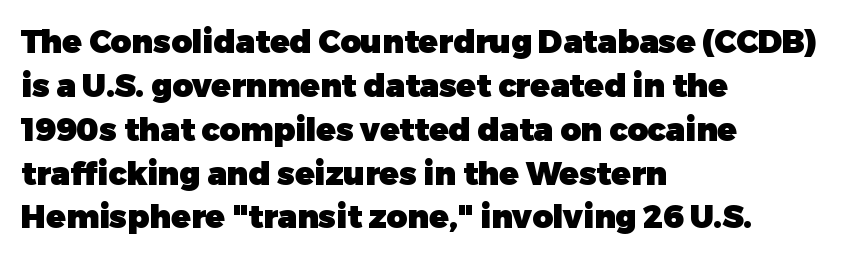
{"serif": "no", "italic": "no", "bold": "yes", "weight": "heavy", "width": "normal", "stroke_contrast": "low", "x_height": "medium", "monospaced": "no", "underline": "no", "align": "left", "line_spacing": "normal", "line_spacing_ratio": 1.37, "letter_spacing": "normal", "letter_spacing_em": 0.0, "glyph_px": 32}
